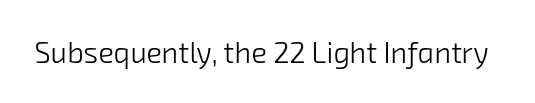
Q: Is the text bold? A: No.
Q: Is the typeface a serif or a sans-serif typeface? A: Sans-serif.
Q: Is the text underlined? A: No.
Q: Is the spacing between letters normal or unusually wide? A: Normal.
Q: Width (condensed, normal, or wide)? A: Normal.
Q: Stroke contrast? A: Low.
Q: x-height? A: Medium.
Q: Monospaced? A: No.
